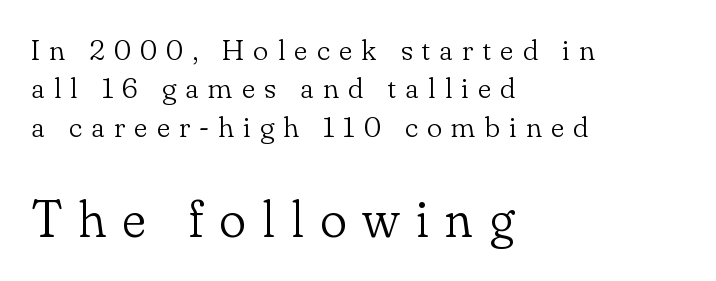
Q: Is the text bold? A: No.
Q: Is the text italic (slanted)? A: No, it is upright.
Q: Is the typeface a serif or a sans-serif typeface? A: Serif.
Q: Is the text underlined? A: No.
Q: How is the paragraph aligned? A: Left-aligned.
Q: Is the spacing between letters normal or unusually wide? A: Unusually wide.
Q: Is the spacing between lines tight, normal or loose? A: Normal.
Q: Which block of text is set in a larger size, the first (top) or the second (bottom)? A: The second (bottom) one.
Q: Width (condensed, normal, or wide)? A: Normal.
Q: Stroke contrast? A: Low.
Q: x-height? A: Small.
Q: Monospaced? A: No.
